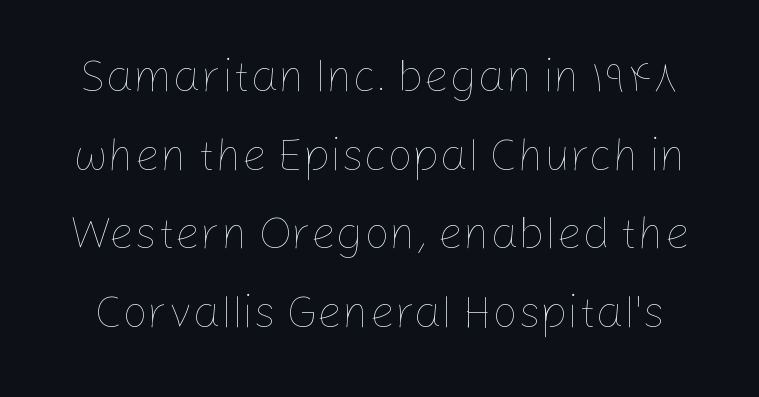
Default kerning and tracking; the words read as compact shapes. The rendering uses natural spacing where letterforms have individual widths. Descenders hang freely into open space. A typesetter would mark this as roman, not italic.
